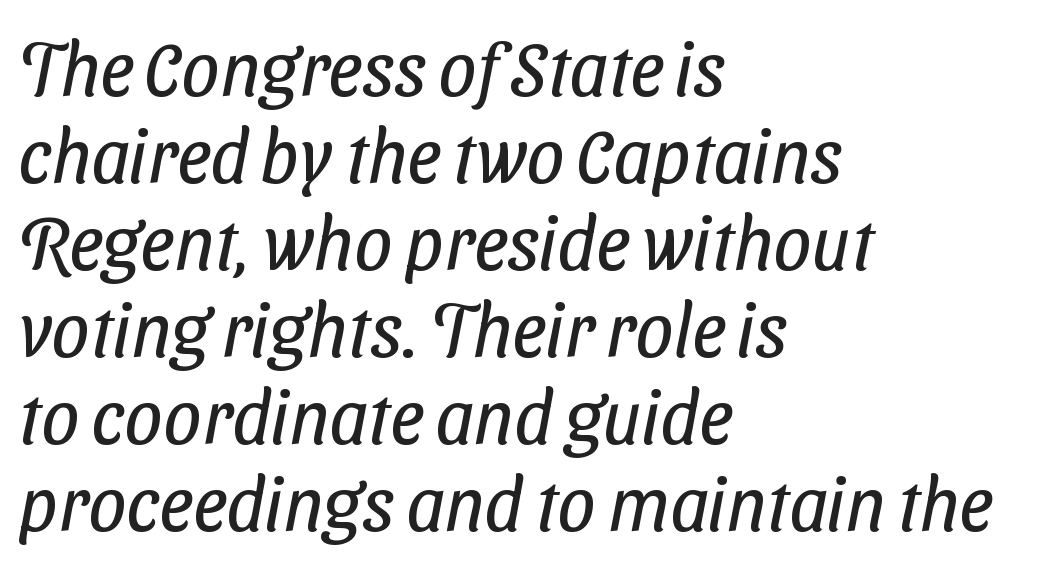
The image shows 75 px regular-weight, condensed sans-serif type; set left-aligned, line spacing 1.16x, normal letter spacing, not underlined; low stroke contrast and a medium x-height.
